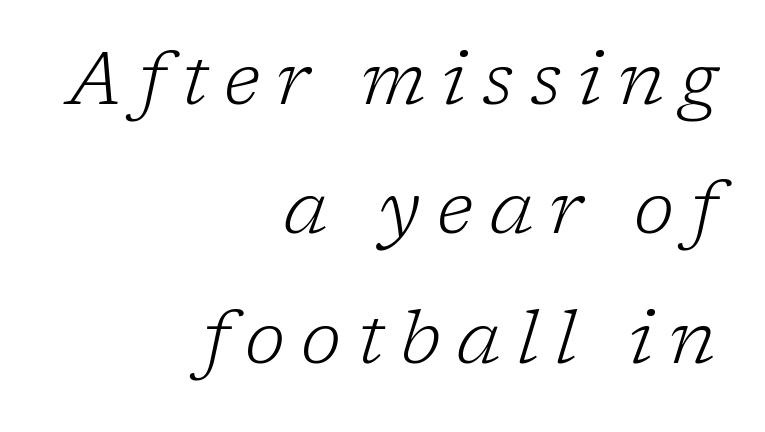
Q: Is the text bold? A: No.
Q: Is the text italic (slanted)? A: Yes, it leans right by about 17 degrees.
Q: Is the typeface a serif or a sans-serif typeface? A: Serif.
Q: Is the text underlined? A: No.
Q: How is the paragraph aligned? A: Right-aligned.
Q: Is the spacing between letters normal or unusually wide? A: Unusually wide.
Q: Width (condensed, normal, or wide)? A: Normal.
Q: Stroke contrast? A: Low.
Q: x-height? A: Medium.
Q: Monospaced? A: No.
